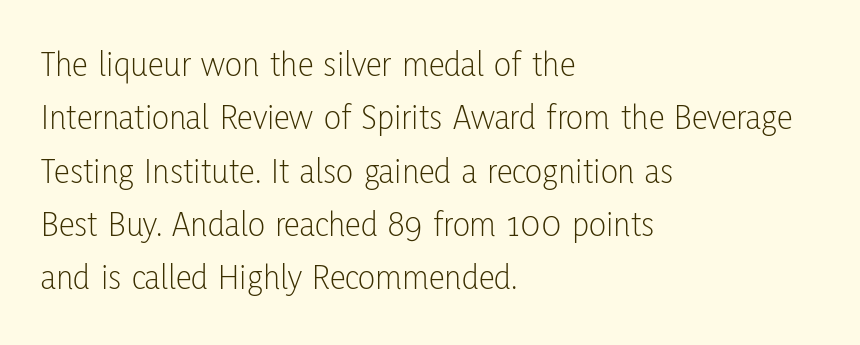
{"serif": "no", "italic": "no", "bold": "no", "weight": "light", "width": "condensed", "stroke_contrast": "low", "x_height": "medium", "monospaced": "no", "underline": "no", "align": "left", "line_spacing": "normal", "line_spacing_ratio": 1.48, "letter_spacing": "normal", "letter_spacing_em": 0.0, "glyph_px": 36}
